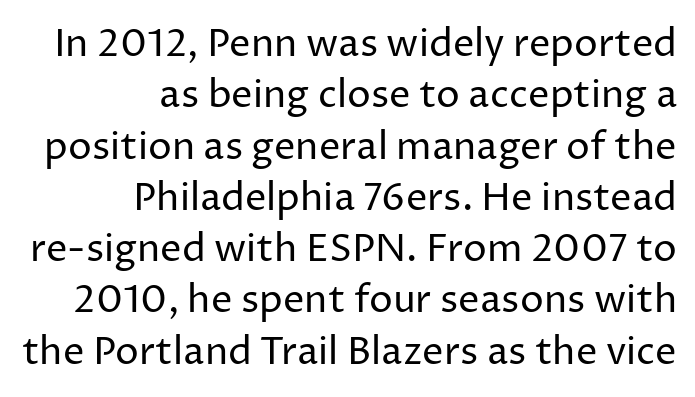
The letterforms sit shoulder to shoulder at normal distance. The weight would be labelled regular, book, light, or lighter still. The line-height multiplier appears to be the usual default. The typeface chosen for these lines omits serifs.
